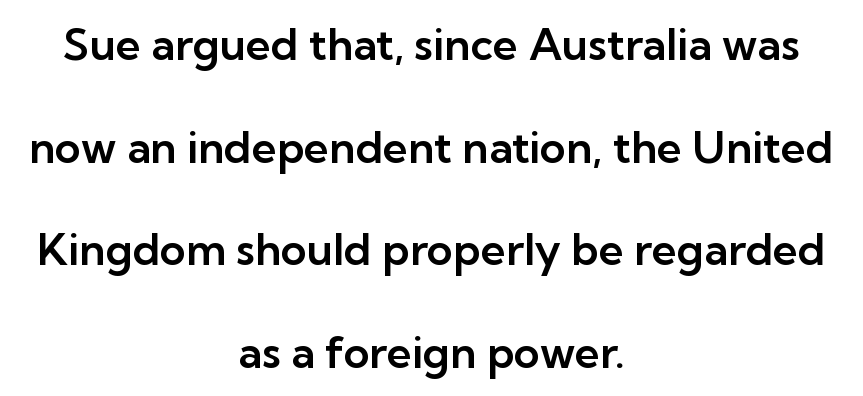
Q: Is the text italic (slanted)? A: No, it is upright.
Q: Is the typeface a serif or a sans-serif typeface? A: Sans-serif.
Q: Is the text underlined? A: No.
Q: How is the paragraph aligned? A: Centered.
Q: Is the spacing between letters normal or unusually wide? A: Normal.
Q: Is the spacing between lines tight, normal or loose? A: Loose.
Q: Width (condensed, normal, or wide)? A: Normal.
Q: Stroke contrast? A: Low.
Q: x-height? A: Medium.
Q: Monospaced? A: No.
